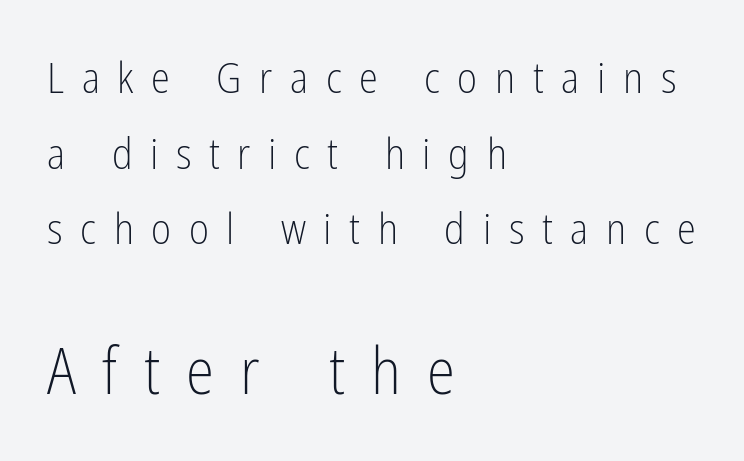
Q: Is the text bold? A: No.
Q: Is the text italic (slanted)? A: No, it is upright.
Q: Is the typeface a serif or a sans-serif typeface? A: Sans-serif.
Q: Is the text underlined? A: No.
Q: How is the paragraph aligned? A: Left-aligned.
Q: Is the spacing between letters normal or unusually wide? A: Unusually wide.
Q: Which block of text is set in a larger size, the first (top) or the second (bottom)? A: The second (bottom) one.
Q: Width (condensed, normal, or wide)? A: Condensed.
Q: Stroke contrast? A: Low.
Q: x-height? A: Medium.
Q: Monospaced? A: No.
